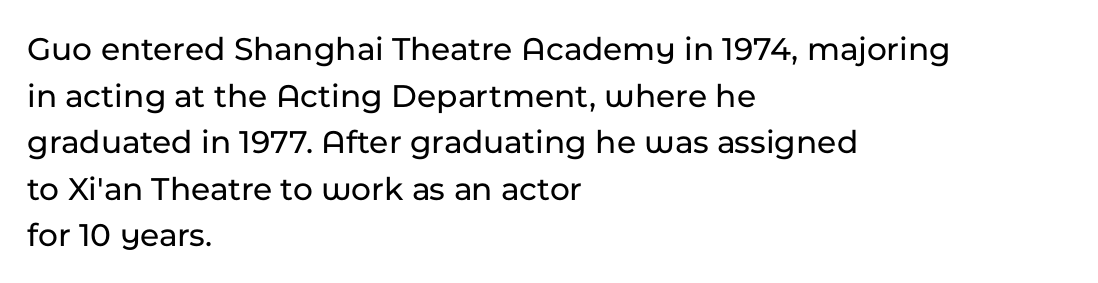
{"serif": "no", "italic": "no", "width": "normal", "stroke_contrast": "low", "x_height": "medium", "monospaced": "no", "underline": "no", "align": "left", "line_spacing": "normal", "line_spacing_ratio": 1.37, "letter_spacing": "normal", "letter_spacing_em": 0.0, "glyph_px": 34}
